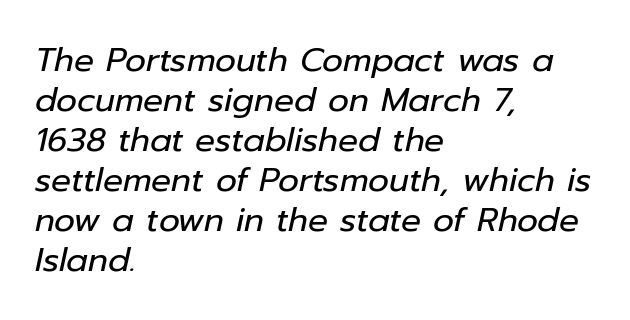
The image shows 33 px regular-weight type, italic (leaning right); set left-aligned, line spacing 1.21x, normal letter spacing, not underlined; low stroke contrast and a medium x-height.
